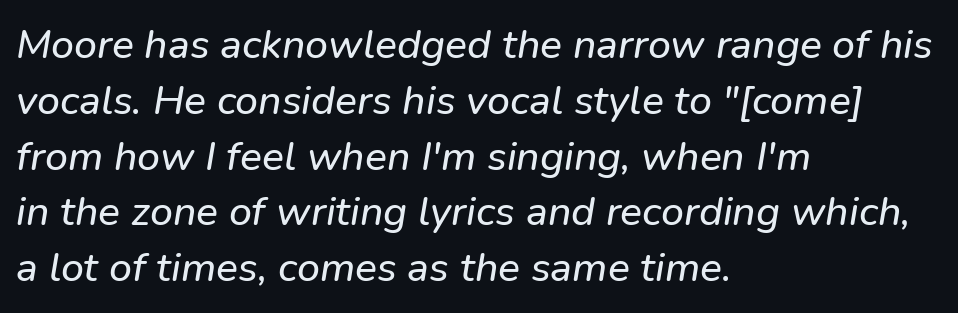
Q: Is the text italic (slanted)? A: Yes, it leans right by about 9 degrees.
Q: Is the text underlined? A: No.
Q: How is the paragraph aligned? A: Left-aligned.
Q: Is the spacing between letters normal or unusually wide? A: Normal.
Q: Is the spacing between lines tight, normal or loose? A: Normal.
Q: Width (condensed, normal, or wide)? A: Normal.
Q: Stroke contrast? A: Low.
Q: x-height? A: Medium.
Q: Monospaced? A: No.
